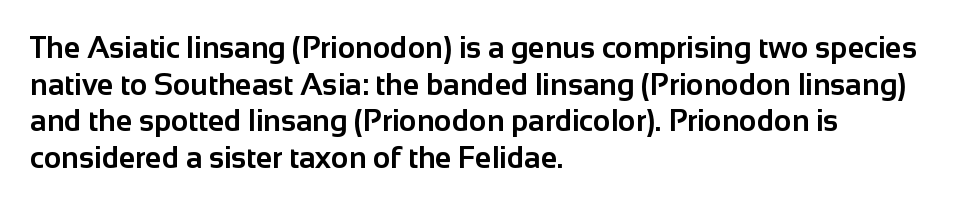
The image shows 30 px bold sans-serif type, upright; set left-aligned, line spacing 1.22x, normal letter spacing, not underlined; low stroke contrast and a medium x-height.
